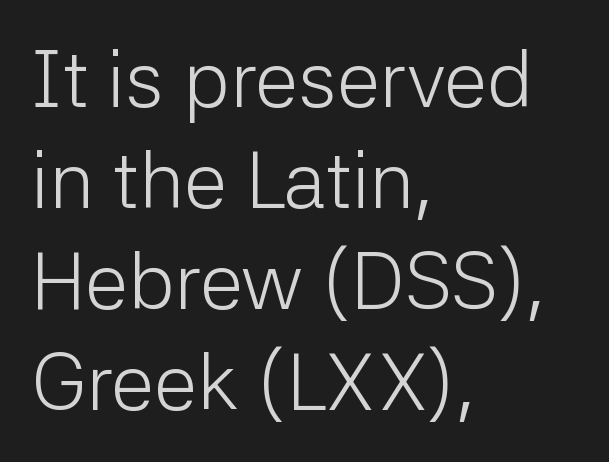
Each new line begins a customary step beneath the previous one. Looks like regular typesetting: each glyph gets only the width it needs. Quick note: underline off. The rag falls on the right side of this text block. Heaviness? Minimal to ordinary, like unemphasized prose. Rendered with straight, roman letterforms.
